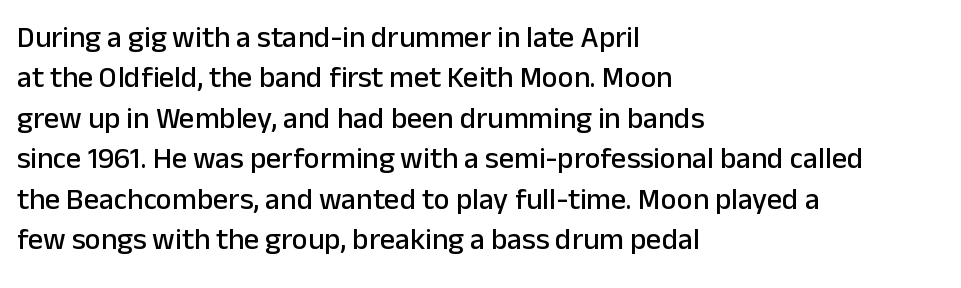
Q: Is the text italic (slanted)? A: No, it is upright.
Q: Is the typeface a serif or a sans-serif typeface? A: Sans-serif.
Q: Is the text underlined? A: No.
Q: How is the paragraph aligned? A: Left-aligned.
Q: Is the spacing between letters normal or unusually wide? A: Normal.
Q: Is the spacing between lines tight, normal or loose? A: Normal.
Q: Width (condensed, normal, or wide)? A: Normal.
Q: Stroke contrast? A: Low.
Q: x-height? A: Medium.
Q: Monospaced? A: No.
